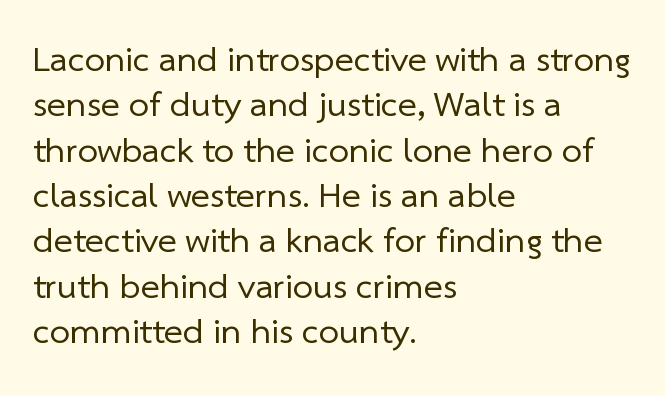
The image shows 36 px regular-weight sans-serif type; set left-aligned, normal line spacing (1.26x), normal letter spacing, not underlined; low stroke contrast and a medium x-height.
